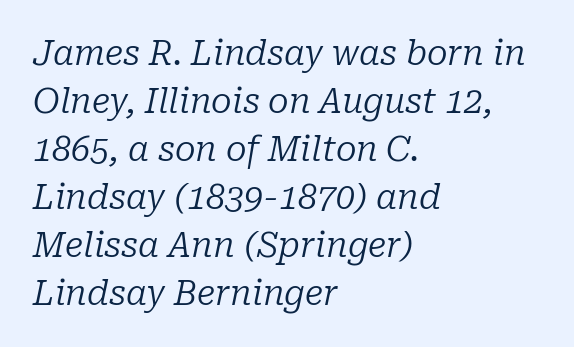
The image shows 34 px regular-weight serif type, italic (leaning right); set left-aligned, normal line spacing (1.41x), normal letter spacing, not underlined; low stroke contrast and a medium x-height.
